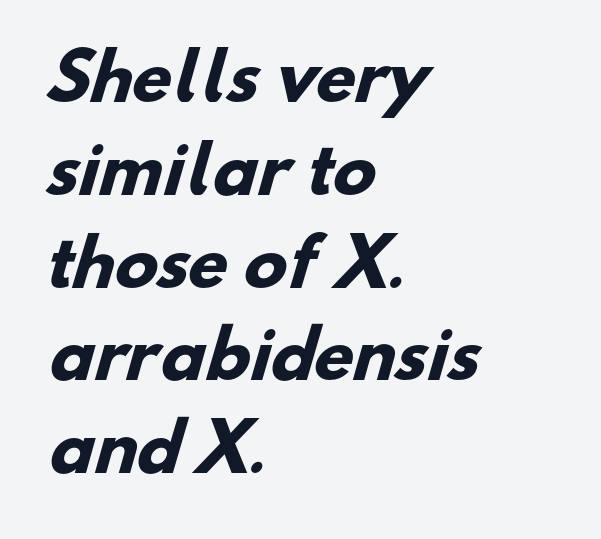
The image shows 64 px heavy sans-serif type; set left-aligned, normal line spacing (1.45x), normal letter spacing, not underlined; low stroke contrast and a small x-height.
